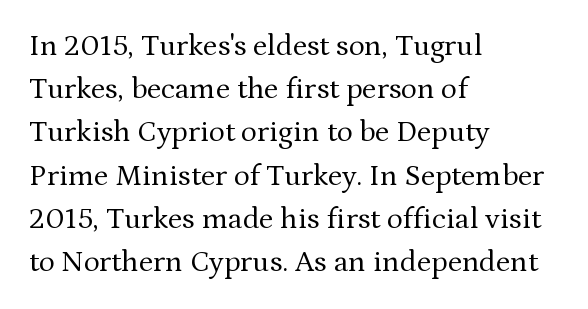
Think of a printed novel: that variable character pitch is what you see here. Rows of type keep a routine distance in the vertical direction. A roman cut, with each character standing at attention. Stems and bowls with no extra thickness — not bold. Descenders are the only things crossing below the line. Yep, those are serifs on the letters.
